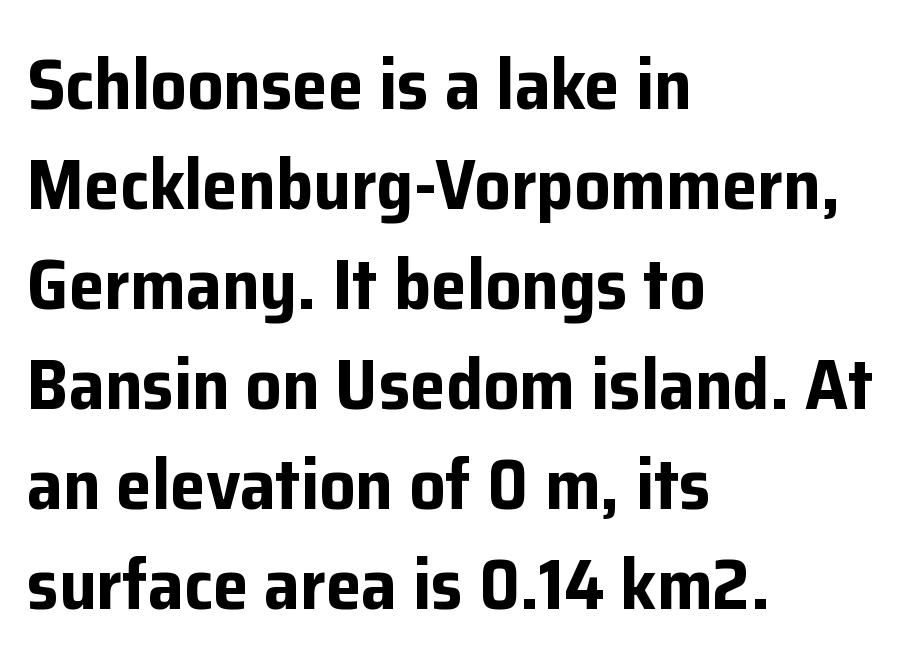
The image shows 72 px bold sans-serif type, upright; set left-aligned, normal line spacing (1.39x), normal letter spacing, not underlined; low stroke contrast and a medium x-height.
